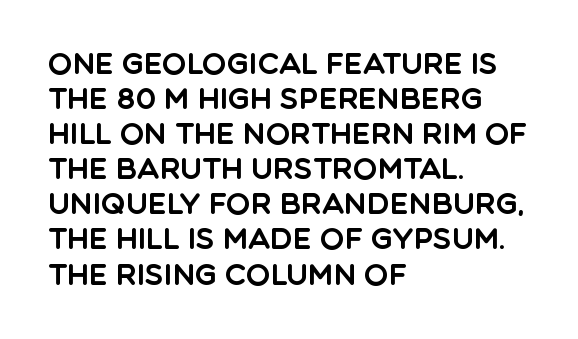
Every character sits straight up, as roman type does. Do the characters align in a grid? No, the font is proportional. Has an underline been added? It has not. Characters follow at the spacing the type designer built in.
